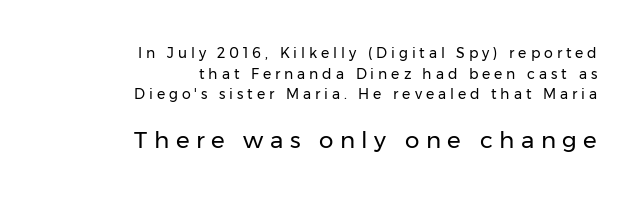
The image shows 23 px text type, upright; set right-aligned, normal line spacing (1.48x), unusually wide letter spacing (+0.28 em), not underlined; the second (bottom) block is 1.64x larger.
